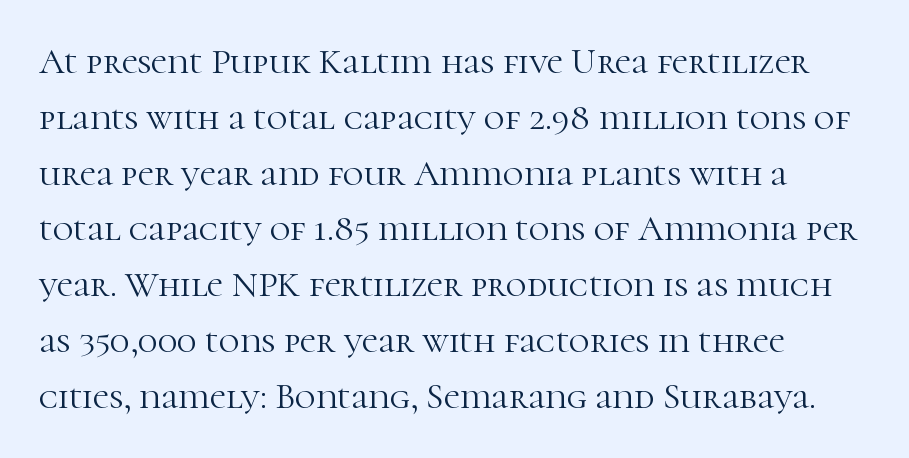
Q: Is the text bold? A: No.
Q: Is the text italic (slanted)? A: No, it is upright.
Q: Is the typeface a serif or a sans-serif typeface? A: Serif.
Q: Is the text underlined? A: No.
Q: How is the paragraph aligned? A: Left-aligned.
Q: Is the spacing between letters normal or unusually wide? A: Normal.
Q: Is the spacing between lines tight, normal or loose? A: Normal.
Q: Width (condensed, normal, or wide)? A: Normal.
Q: Stroke contrast? A: High.
Q: x-height? A: Medium.
Q: Monospaced? A: No.
